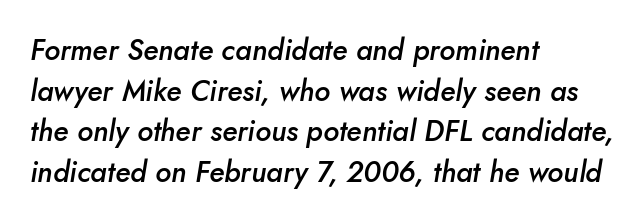
Slant detected: the letters are inclined. Summary of vertical rhythm: regular, with standard interline spacing. Any mark beneath the type? The region is blank. All the whitespace from short lines collects on the right. A typesetter would call this proportional, since set widths differ per character.
